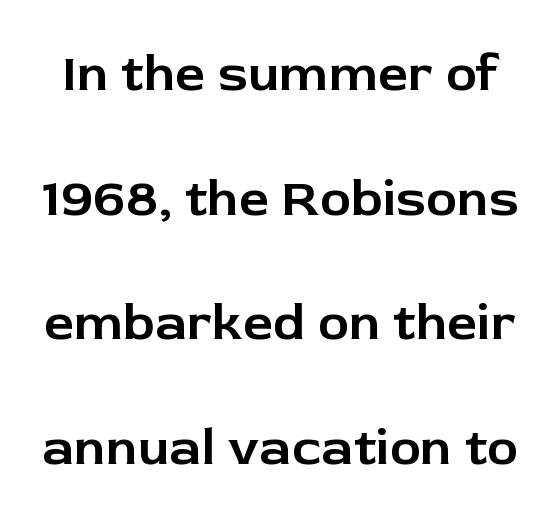
{"serif": "no", "italic": "no", "width": "normal", "stroke_contrast": "low", "x_height": "medium", "monospaced": "no", "underline": "no", "line_spacing": "loose", "line_spacing_ratio": 2.35, "letter_spacing": "normal", "letter_spacing_em": 0.0, "glyph_px": 53}
